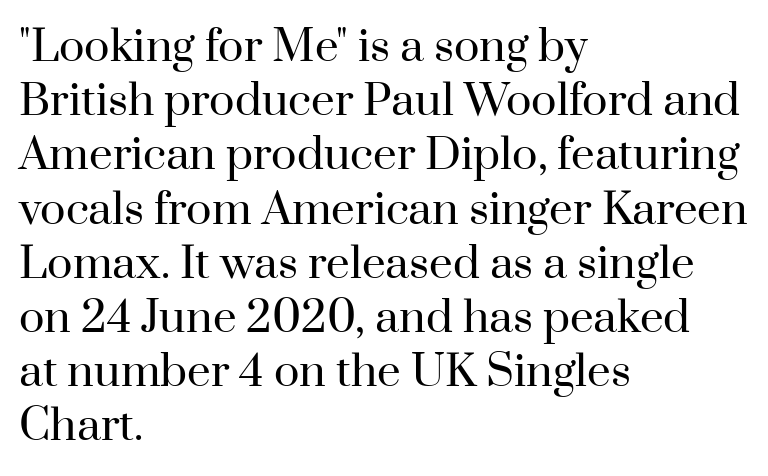
{"serif": "yes", "italic": "no", "bold": "no", "weight": "regular", "width": "normal", "stroke_contrast": "high", "x_height": "small", "monospaced": "no", "underline": "no", "align": "left", "line_spacing": "normal", "line_spacing_ratio": 1.29, "letter_spacing": "normal", "letter_spacing_em": 0.0, "glyph_px": 42}
